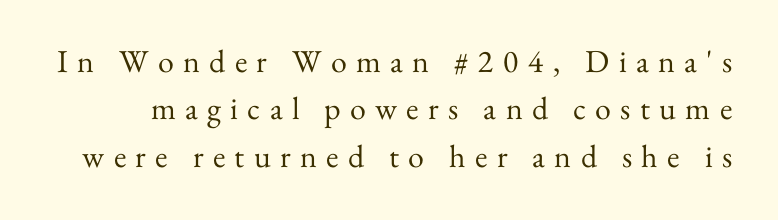
Posture: straight, roman, zero tilt. Short note: letters widely spaced. Serifs: yes, visible at the terminals of the letterforms. Vertically, the passage feels balanced, rows spaced as you'd expect.
